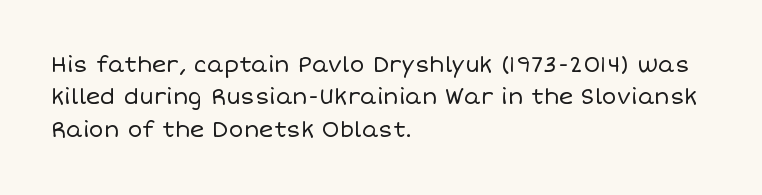
{"italic": "no", "bold": "no", "underline": "no", "align": "left", "line_spacing": "normal", "line_spacing_ratio": 1.47, "letter_spacing": "normal", "letter_spacing_em": 0.0, "glyph_px": 22}
